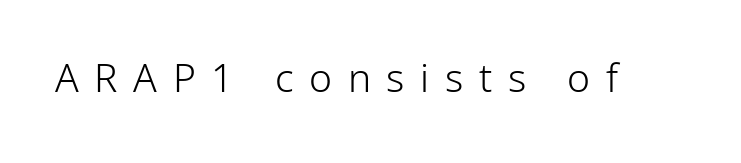
{"serif": "no", "italic": "no", "bold": "no", "weight": "light", "width": "normal", "stroke_contrast": "low", "x_height": "medium", "monospaced": "no", "underline": "no", "letter_spacing": "wide", "letter_spacing_em": 0.4, "glyph_px": 39}
